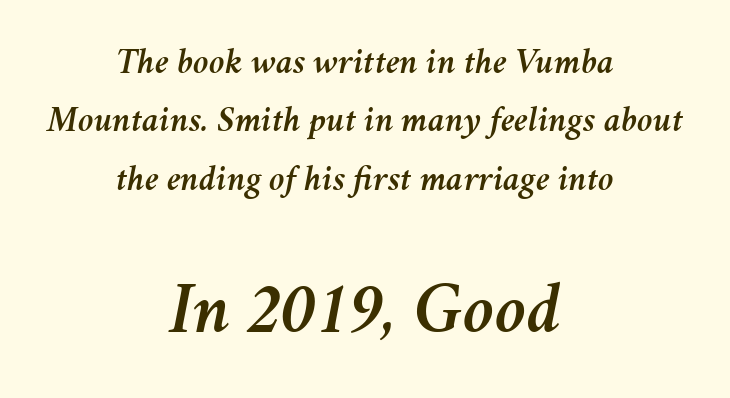
{"italic": "yes", "lean": "right", "slant_degrees": 11, "width": "normal", "stroke_contrast": "medium", "x_height": "medium", "monospaced": "no", "underline": "no", "align": "center", "line_spacing": "normal", "line_spacing_ratio": 1.62, "letter_spacing": "normal", "letter_spacing_em": 0.0, "larger_block": "second", "size_ratio": 2.0, "glyph_px": 72}
